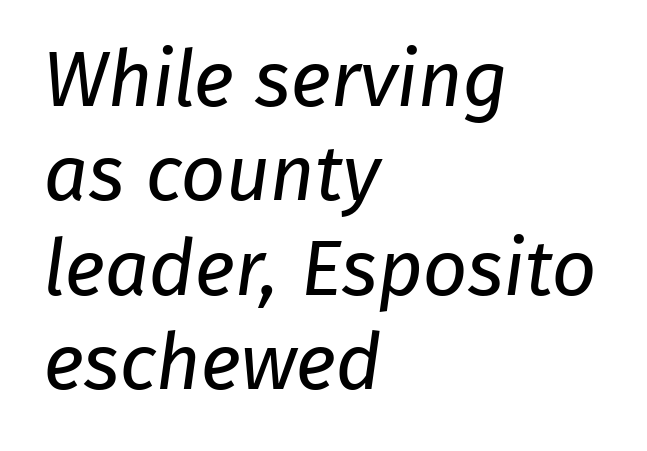
Think standard paragraph weight, or any step lighter than that. A typesetter would label this face a sans. The zone under the glyphs is completely vacant. Casual observation: everything's shoved over to the left.
